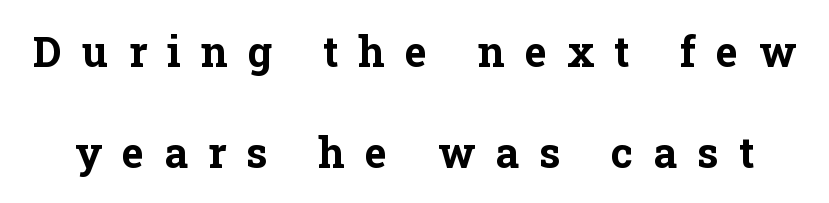
The image shows 42 px bold serif type, upright; set loose line spacing (2.41x), unusually wide letter spacing (+0.48 em), not underlined; low stroke contrast and a medium x-height.
